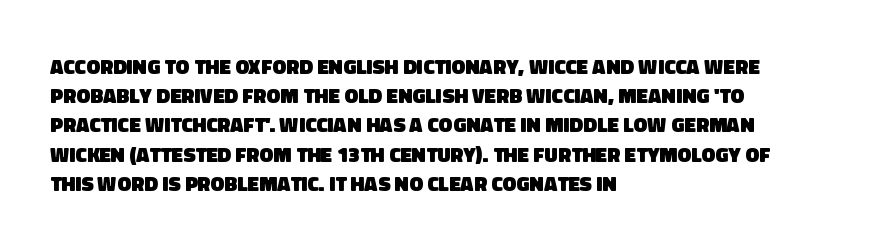
{"bold": "yes", "underline": "no", "align": "left", "line_spacing": "normal", "line_spacing_ratio": 1.39, "letter_spacing": "normal", "letter_spacing_em": 0.0, "glyph_px": 21}
